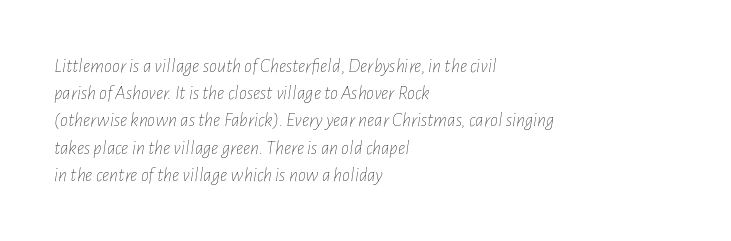
In terms of posture, this sample is oblique. Stem width sits at or under what a default text font uses. Reading down the block, your eye returns to a fixed left position each line. In terms of leading, this rendering sits right in the middle. Standard letterfit; no display-style spreading of the glyphs. Unmarked baselines from the first word to the last.
